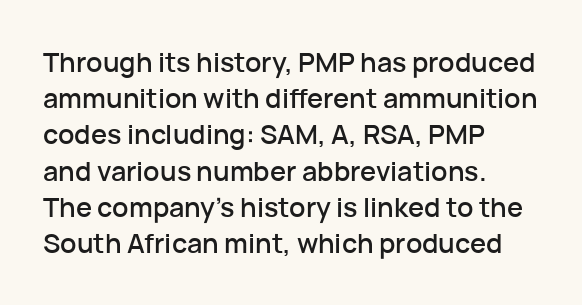
Q: Is the text italic (slanted)? A: No, it is upright.
Q: Is the text underlined? A: No.
Q: How is the paragraph aligned? A: Left-aligned.
Q: Is the spacing between letters normal or unusually wide? A: Normal.
Q: Is the spacing between lines tight, normal or loose? A: Normal.
